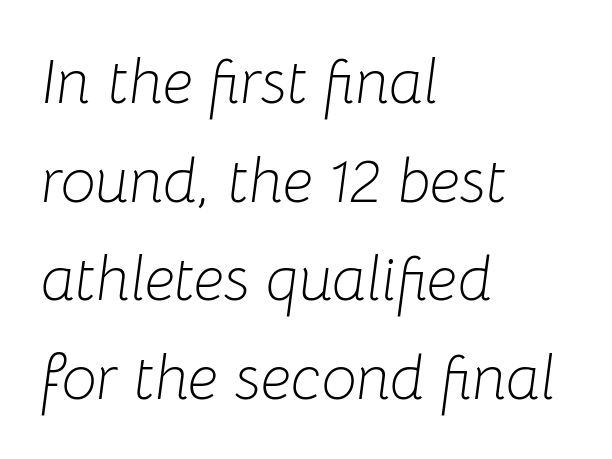
Q: Is the text bold? A: No.
Q: Is the text italic (slanted)? A: Yes, it leans right by about 8 degrees.
Q: Is the text underlined? A: No.
Q: How is the paragraph aligned? A: Left-aligned.
Q: Is the spacing between letters normal or unusually wide? A: Normal.
Q: Is the spacing between lines tight, normal or loose? A: Normal.
Q: Width (condensed, normal, or wide)? A: Normal.
Q: Stroke contrast? A: Low.
Q: x-height? A: Medium.
Q: Monospaced? A: No.
